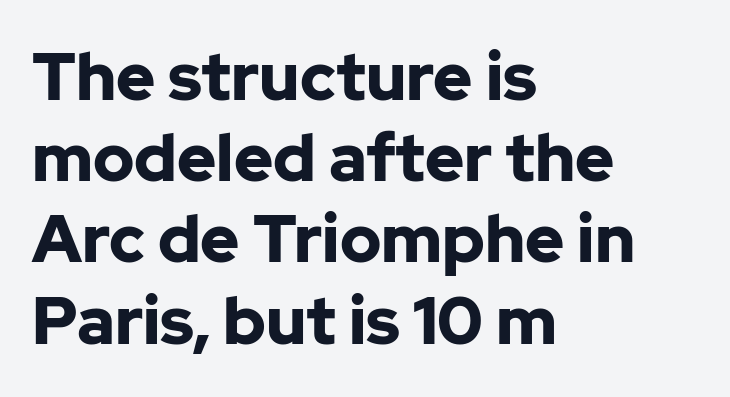
These lines were composed using upright roman letters. The face used here is proportionally spaced, like ordinary book or web type. Thick stems and heavy bowls — unmistakably bold. There is no visible air inserted between adjacent glyphs.
